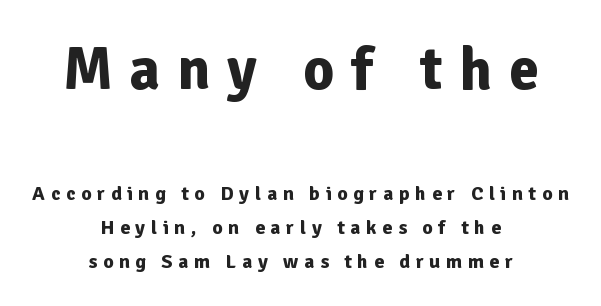
Q: Is the text bold? A: Yes.
Q: Is the text italic (slanted)? A: No, it is upright.
Q: Is the typeface a serif or a sans-serif typeface? A: Sans-serif.
Q: Is the text underlined? A: No.
Q: How is the paragraph aligned? A: Centered.
Q: Is the spacing between letters normal or unusually wide? A: Unusually wide.
Q: Is the spacing between lines tight, normal or loose? A: Normal.
Q: Which block of text is set in a larger size, the first (top) or the second (bottom)? A: The first (top) one.
Q: Width (condensed, normal, or wide)? A: Normal.
Q: Stroke contrast? A: Low.
Q: x-height? A: Medium.
Q: Monospaced? A: No.
